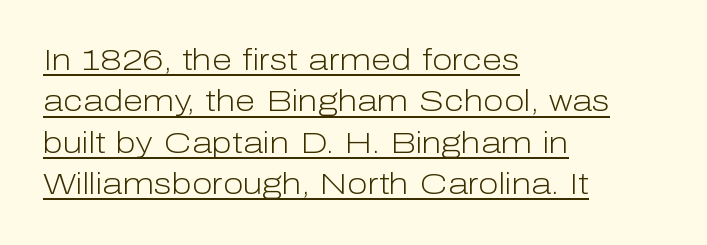
Q: Is the text bold? A: No.
Q: Is the text italic (slanted)? A: No, it is upright.
Q: Is the typeface a serif or a sans-serif typeface? A: Sans-serif.
Q: Is the text underlined? A: Yes.
Q: How is the paragraph aligned? A: Left-aligned.
Q: Is the spacing between letters normal or unusually wide? A: Normal.
Q: Is the spacing between lines tight, normal or loose? A: Normal.
Q: Width (condensed, normal, or wide)? A: Normal.
Q: Stroke contrast? A: Low.
Q: x-height? A: Medium.
Q: Monospaced? A: No.
